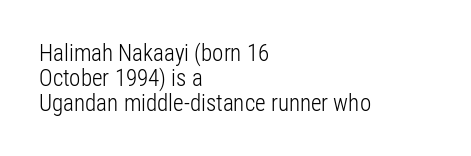
The image shows 23 px text type, upright; set left-aligned, tight line spacing (1.08x), normal letter spacing, not underlined.
